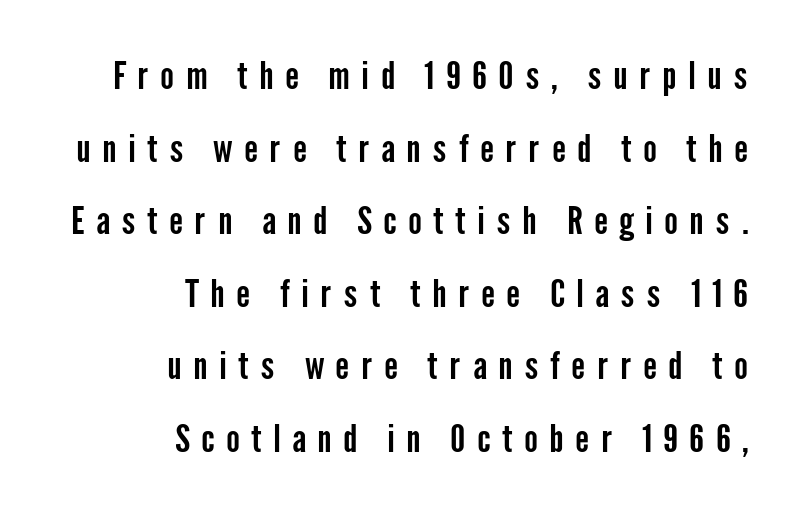
Q: Is the text italic (slanted)? A: No, it is upright.
Q: Is the typeface a serif or a sans-serif typeface? A: Sans-serif.
Q: Is the text underlined? A: No.
Q: How is the paragraph aligned? A: Right-aligned.
Q: Is the spacing between letters normal or unusually wide? A: Unusually wide.
Q: Is the spacing between lines tight, normal or loose? A: Loose.
Q: Width (condensed, normal, or wide)? A: Condensed.
Q: Stroke contrast? A: Low.
Q: x-height? A: Medium.
Q: Monospaced? A: No.
